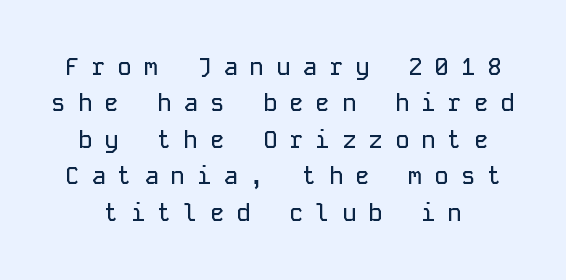
{"italic": "no", "underline": "no", "line_spacing": "normal", "line_spacing_ratio": 1.52, "letter_spacing": "wide", "letter_spacing_em": 0.5, "glyph_px": 24}
